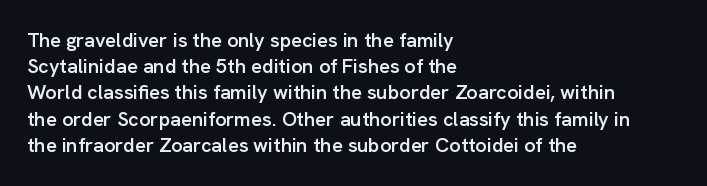
The image shows 20 px text type, upright; set left-aligned, normal line spacing (1.31x), normal letter spacing, not underlined.
